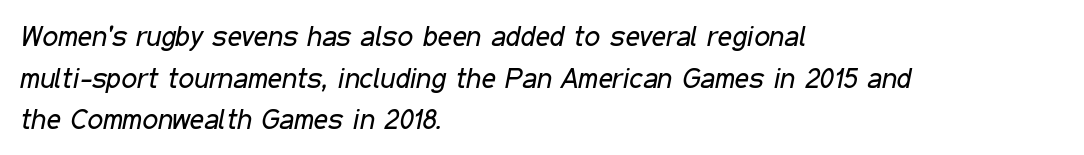
The image shows 28 px regular-weight, condensed type, italic (leaning right); set left-aligned, normal line spacing (1.49x), normal letter spacing, not underlined; low stroke contrast and a medium x-height.
